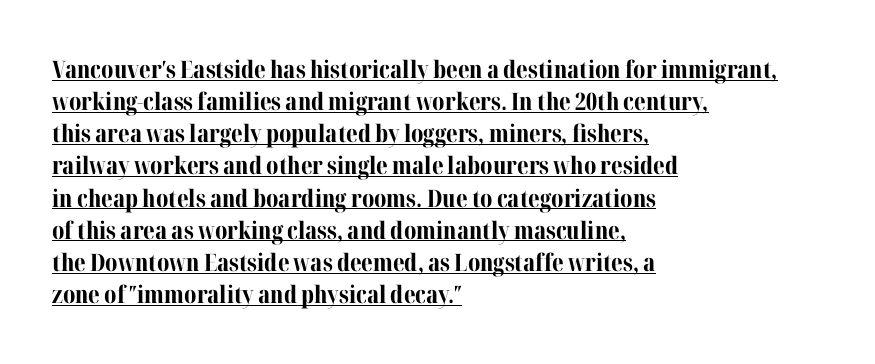
This rendering leaves character spacing at its baseline value. Notice how the passage keeps a crisp vertical edge on the left only. Each line of the rendering has a horizontal stroke beneath the glyphs. Baseline-to-baseline distance is the conventional proportion of letter height.
